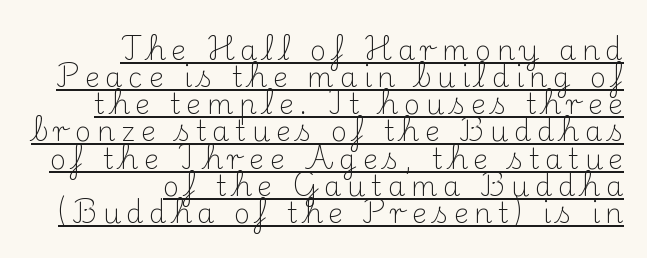
The image shows 28 px light serif type, upright; set right-aligned, tight line spacing (0.97x), unusually wide letter spacing (+0.2 em), underlined; medium stroke contrast and a small x-height.
